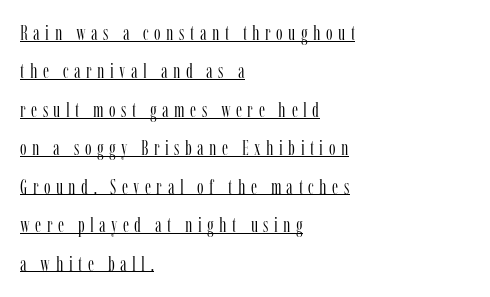
The image shows 21 px text type, upright; set left-aligned, line spacing 1.83x, unusually wide letter spacing (+0.26 em), underlined.
